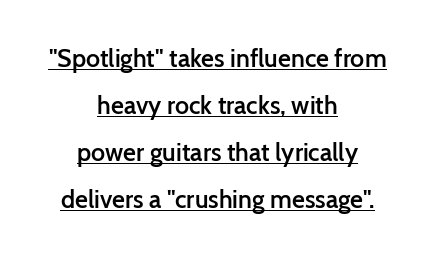
The image shows 25 px text type, upright; set centered, line spacing 1.88x, normal letter spacing, underlined.
